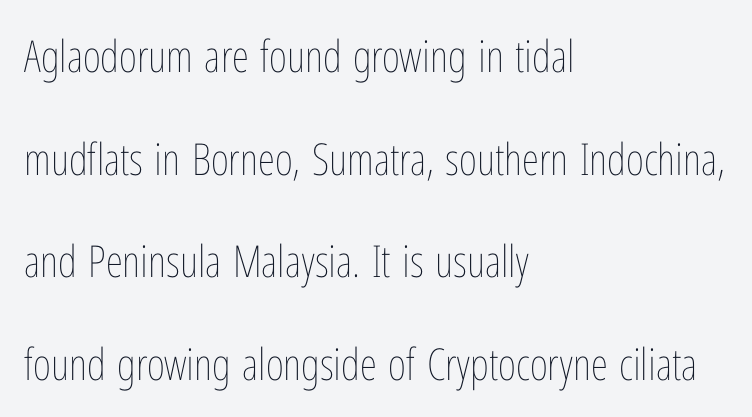
{"italic": "no", "bold": "no", "weight": "thin", "width": "condensed", "stroke_contrast": "low", "x_height": "medium", "monospaced": "no", "underline": "no", "align": "left", "line_spacing": "loose", "line_spacing_ratio": 2.33, "letter_spacing": "normal", "letter_spacing_em": 0.0, "glyph_px": 44}
